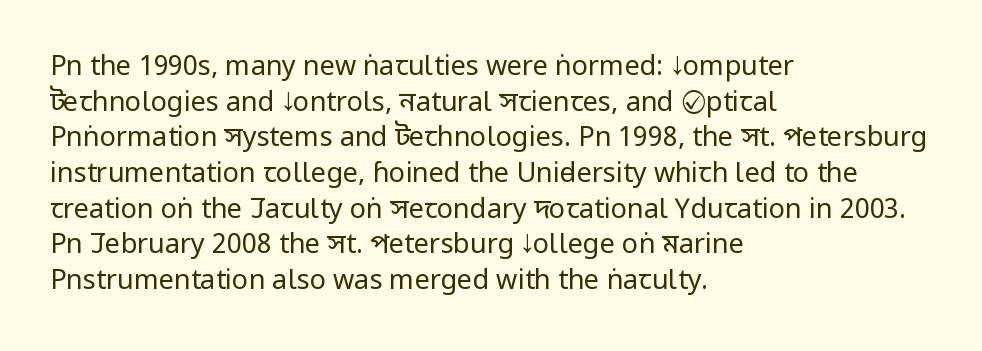
The image shows 27 px text type, upright; set left-aligned, normal line spacing (1.32x), normal letter spacing, not underlined.
